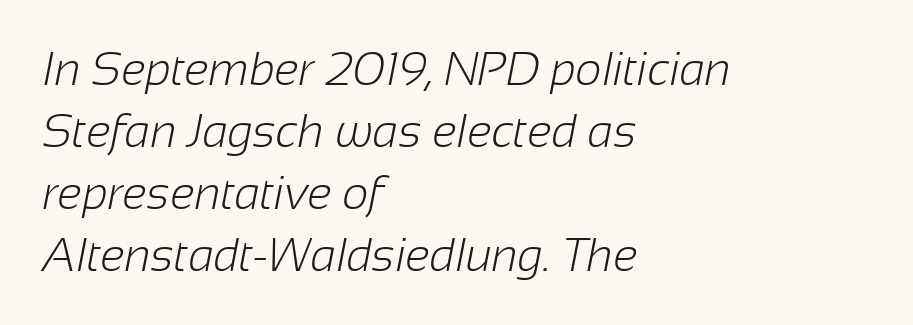
Spacing verdict: proportional, widths tailored to each character. This rendering leaves character spacing at its baseline value. Layout note: lines flush left. Regarding leading, the lines here are spaced in the standard way. Stroke terminals: plain, sans-serif.
